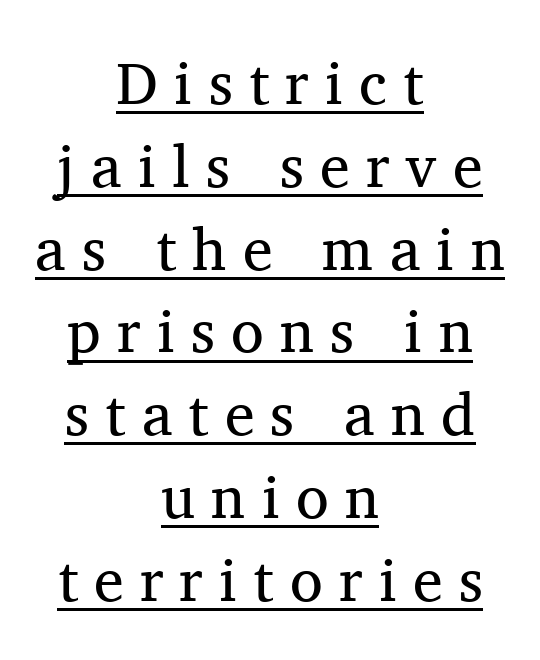
{"serif": "yes", "italic": "no", "bold": "no", "weight": "regular", "width": "normal", "stroke_contrast": "medium", "x_height": "medium", "monospaced": "no", "underline": "yes", "align": "center", "line_spacing": "normal", "line_spacing_ratio": 1.38, "letter_spacing": "wide", "letter_spacing_em": 0.27, "glyph_px": 60}
